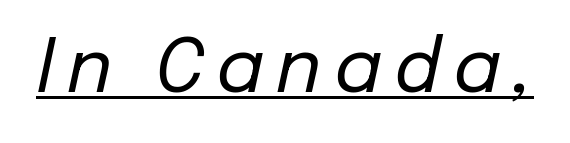
The whole block is typeset with a tilt. The face used here appears with an underline applied. Character widths vary here, with narrow letters taking less room than wide ones. Weight: regular or lighter.
